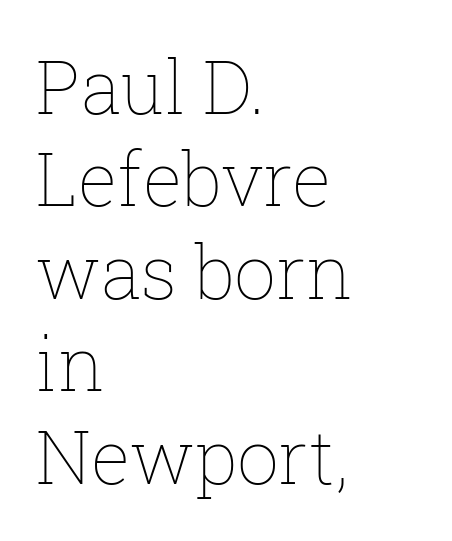
The font's upright variant was chosen for this text. Leading: standard. The words here are not underlined. The face looks like a standard text weight, possibly lighter. Notice how the passage keeps a crisp vertical edge on the left only. Compared with typical body copy, the letter spacing here is the same.
